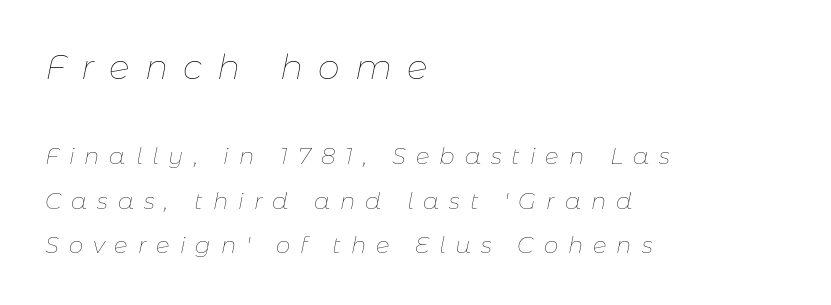
The image shows 35 px thin type, italic (leaning right); set left-aligned, loose line spacing (1.94x), unusually wide letter spacing (+0.43 em), not underlined; the first (top) block is 1.52x larger; low stroke contrast and a medium x-height.
